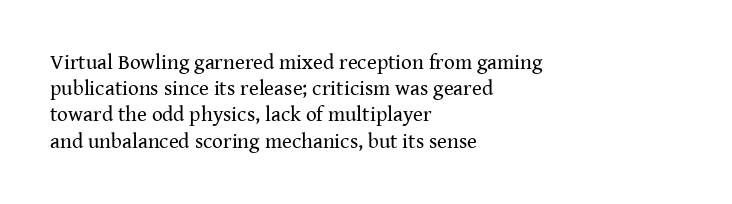
The image shows 21 px text type, upright; set left-aligned, normal line spacing (1.25x), normal letter spacing, not underlined.
